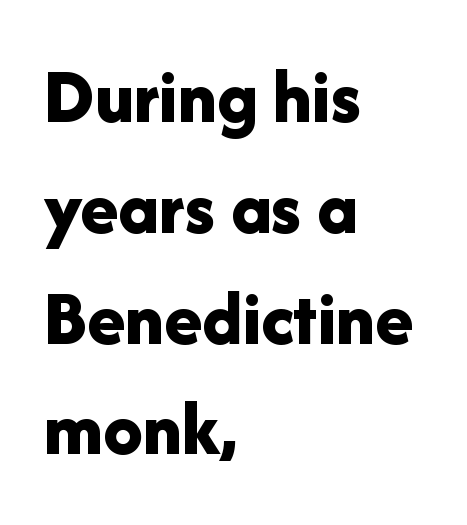
Q: Is the text bold? A: Yes.
Q: Is the text italic (slanted)? A: No, it is upright.
Q: Is the typeface a serif or a sans-serif typeface? A: Sans-serif.
Q: Is the text underlined? A: No.
Q: How is the paragraph aligned? A: Left-aligned.
Q: Is the spacing between letters normal or unusually wide? A: Normal.
Q: Is the spacing between lines tight, normal or loose? A: Normal.
Q: Width (condensed, normal, or wide)? A: Normal.
Q: Stroke contrast? A: Low.
Q: x-height? A: Medium.
Q: Monospaced? A: No.
